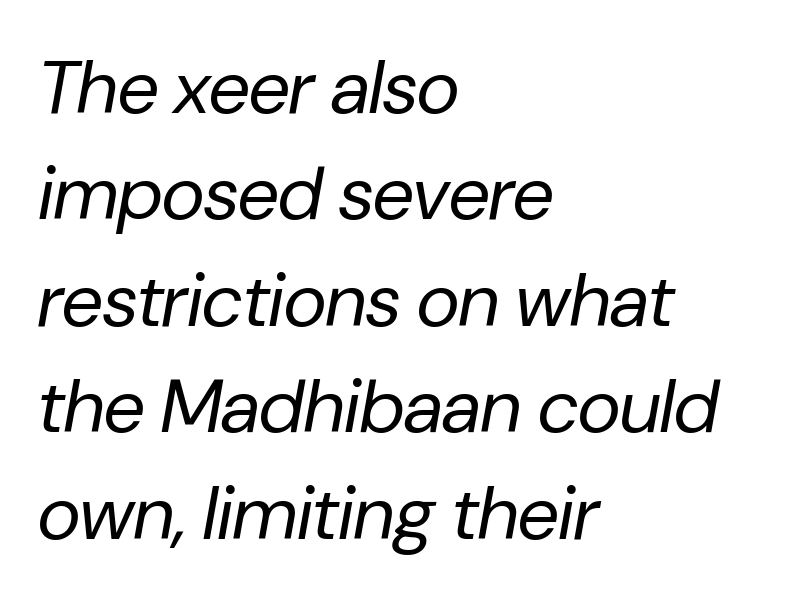
Does extra space separate the letters? No, they use regular spacing. Posture: slanted. The lines in this sample share a left origin and differ only in where they stop. The face used here is proportionally spaced, like ordinary book or web type. Underline: absent.
